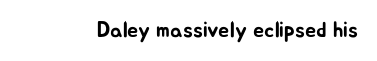
Tall strokes in this sample are plumb rather than angled. Short note: letters normally spaced. Lines of text with bare space underneath.
